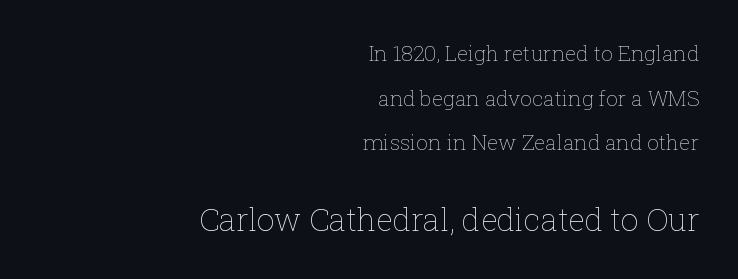
{"italic": "no", "bold": "no", "weight": "thin", "width": "normal", "stroke_contrast": "low", "x_height": "medium", "monospaced": "no", "underline": "no", "align": "right", "line_spacing": "loose", "line_spacing_ratio": 2.13, "letter_spacing": "normal", "letter_spacing_em": 0.0, "larger_block": "second", "size_ratio": 1.48, "glyph_px": 31}
